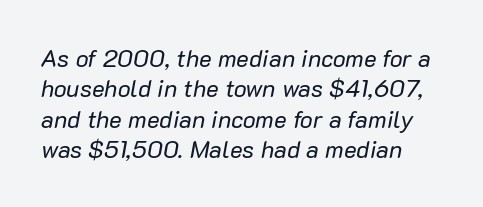
The image shows 24 px text type, italic (leaning right); set normal line spacing (1.27x), normal letter spacing, not underlined.
